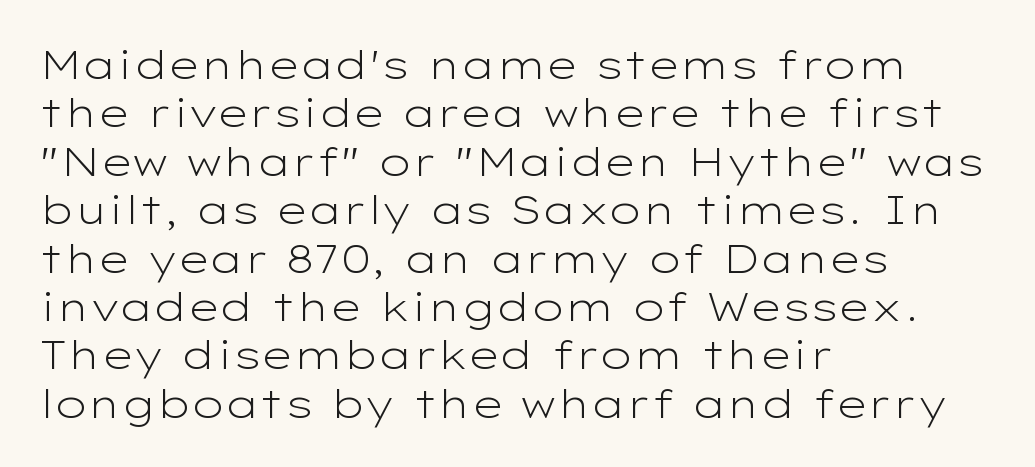
The image shows 40 px light, wide sans-serif type, upright; set left-aligned, line spacing 1.21x, normal letter spacing, not underlined; low stroke contrast and a medium x-height.
